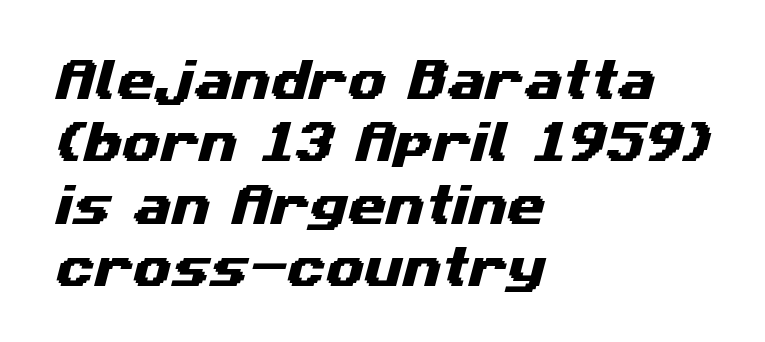
The image shows 44 px wide sans-serif type; set left-aligned, normal line spacing (1.42x), normal letter spacing, not underlined; medium stroke contrast and a medium x-height.
